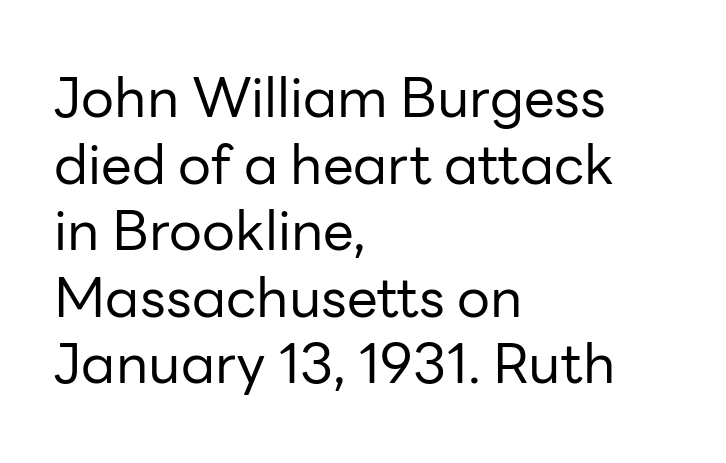
{"serif": "no", "italic": "no", "bold": "no", "weight": "regular", "width": "normal", "stroke_contrast": "low", "x_height": "medium", "monospaced": "no", "underline": "no", "align": "left", "line_spacing_ratio": 1.21, "letter_spacing": "normal", "letter_spacing_em": 0.0, "glyph_px": 55}
